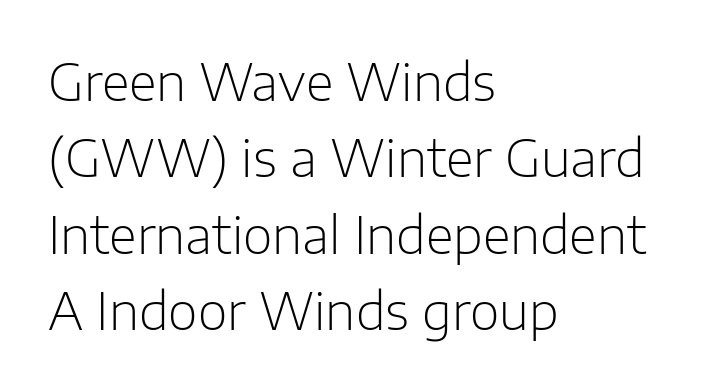
Q: Is the text bold? A: No.
Q: Is the text italic (slanted)? A: No, it is upright.
Q: Is the typeface a serif or a sans-serif typeface? A: Sans-serif.
Q: Is the text underlined? A: No.
Q: How is the paragraph aligned? A: Left-aligned.
Q: Is the spacing between letters normal or unusually wide? A: Normal.
Q: Is the spacing between lines tight, normal or loose? A: Normal.
Q: Width (condensed, normal, or wide)? A: Normal.
Q: Stroke contrast? A: Low.
Q: x-height? A: Medium.
Q: Monospaced? A: No.
